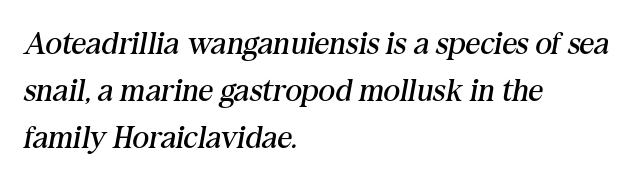
Q: Is the text bold? A: No.
Q: Is the text italic (slanted)? A: Yes, it leans right by about 10 degrees.
Q: Is the typeface a serif or a sans-serif typeface? A: Serif.
Q: Is the text underlined? A: No.
Q: How is the paragraph aligned? A: Left-aligned.
Q: Is the spacing between letters normal or unusually wide? A: Normal.
Q: Is the spacing between lines tight, normal or loose? A: Normal.
Q: Width (condensed, normal, or wide)? A: Normal.
Q: Stroke contrast? A: Medium.
Q: x-height? A: Medium.
Q: Monospaced? A: No.
